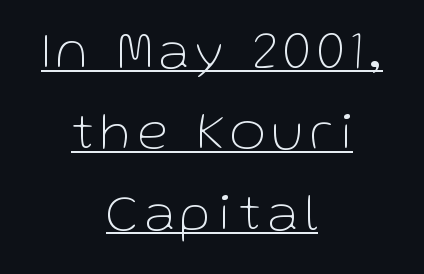
Q: Is the text bold? A: No.
Q: Is the text italic (slanted)? A: No, it is upright.
Q: Is the typeface a serif or a sans-serif typeface? A: Sans-serif.
Q: Is the text underlined? A: Yes.
Q: How is the paragraph aligned? A: Centered.
Q: Is the spacing between lines tight, normal or loose? A: Normal.
Q: Width (condensed, normal, or wide)? A: Normal.
Q: Stroke contrast? A: Low.
Q: x-height? A: Medium.
Q: Monospaced? A: No.
